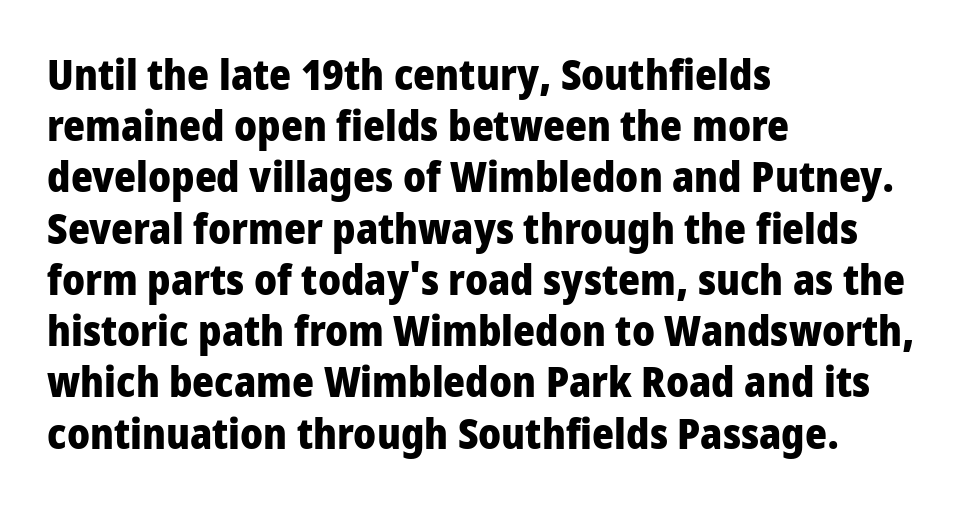
Q: Is the text bold? A: Yes.
Q: Is the text italic (slanted)? A: No, it is upright.
Q: Is the typeface a serif or a sans-serif typeface? A: Sans-serif.
Q: Is the text underlined? A: No.
Q: How is the paragraph aligned? A: Left-aligned.
Q: Is the spacing between letters normal or unusually wide? A: Normal.
Q: Width (condensed, normal, or wide)? A: Condensed.
Q: Stroke contrast? A: Low.
Q: x-height? A: Large.
Q: Monospaced? A: No.
